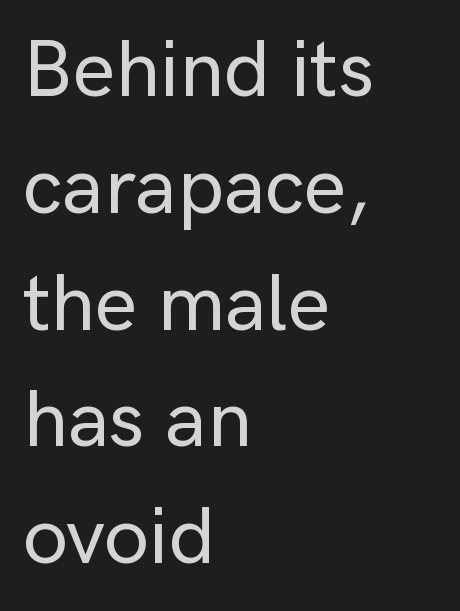
Q: Is the text italic (slanted)? A: No, it is upright.
Q: Is the typeface a serif or a sans-serif typeface? A: Sans-serif.
Q: Is the text underlined? A: No.
Q: How is the paragraph aligned? A: Left-aligned.
Q: Is the spacing between letters normal or unusually wide? A: Normal.
Q: Is the spacing between lines tight, normal or loose? A: Normal.
Q: Width (condensed, normal, or wide)? A: Normal.
Q: Stroke contrast? A: Low.
Q: x-height? A: Medium.
Q: Monospaced? A: No.
